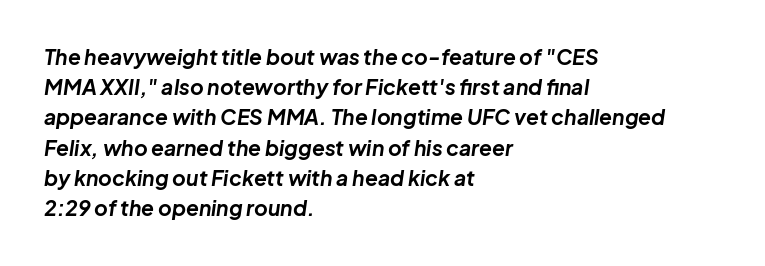
The image shows 21 px bold type, italic (leaning right); set left-aligned, normal line spacing (1.44x), normal letter spacing, not underlined.
